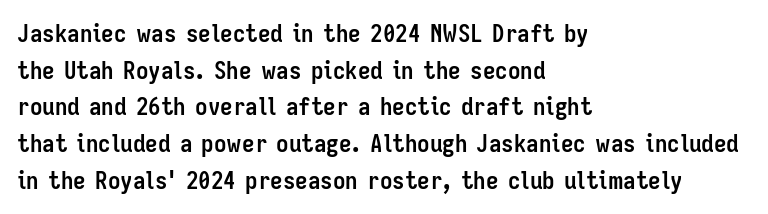
The image shows 25 px bold type, upright; set left-aligned, normal line spacing (1.47x), normal letter spacing, not underlined.
